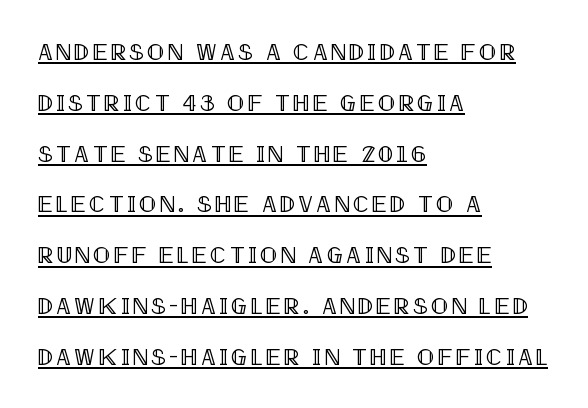
{"italic": "no", "underline": "yes", "align": "left", "line_spacing": "loose", "line_spacing_ratio": 2.21, "glyph_px": 23}
